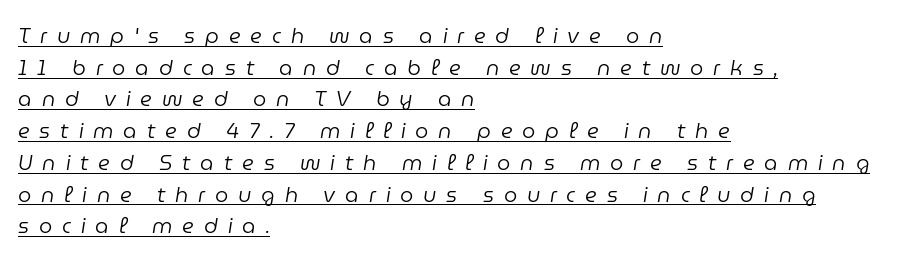
{"italic": "yes", "lean": "right", "slant_degrees": 9, "bold": "no", "underline": "yes", "align": "left", "line_spacing": "normal", "line_spacing_ratio": 1.51, "letter_spacing": "wide", "letter_spacing_em": 0.47, "glyph_px": 21}
